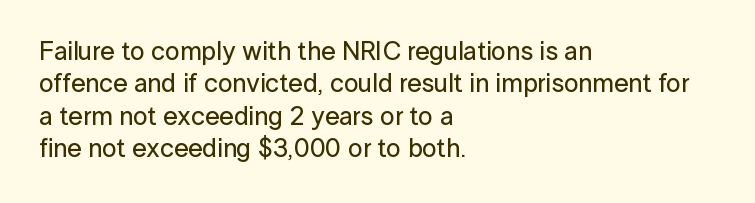
These lines sit exactly where default settings would place them. The letters stand upright; this is a roman face. Typeset ragged right — the left edge is the straight one. Just letters on the line, the space beneath them empty. Caption: standard tracking, unaltered.
